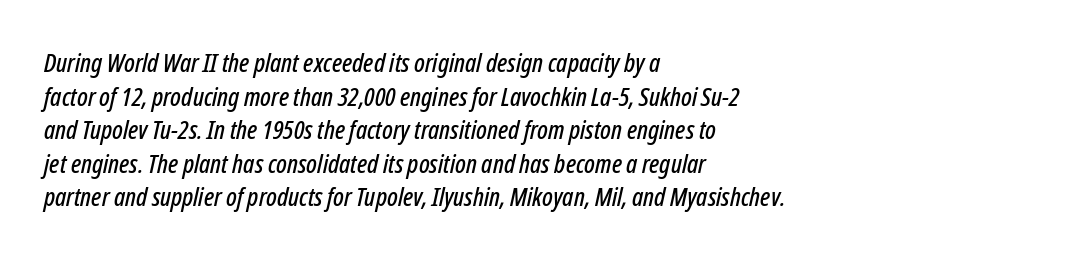
Q: Is the text italic (slanted)? A: Yes, it leans right by about 12 degrees.
Q: Is the text underlined? A: No.
Q: How is the paragraph aligned? A: Left-aligned.
Q: Is the spacing between letters normal or unusually wide? A: Normal.
Q: Is the spacing between lines tight, normal or loose? A: Normal.
